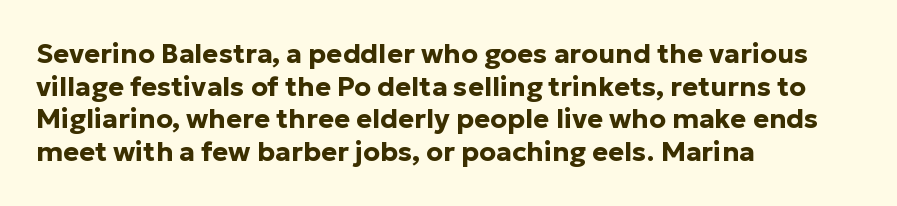
Q: Is the text bold? A: Yes.
Q: Is the text italic (slanted)? A: No, it is upright.
Q: Is the text underlined? A: No.
Q: How is the paragraph aligned? A: Left-aligned.
Q: Is the spacing between letters normal or unusually wide? A: Normal.
